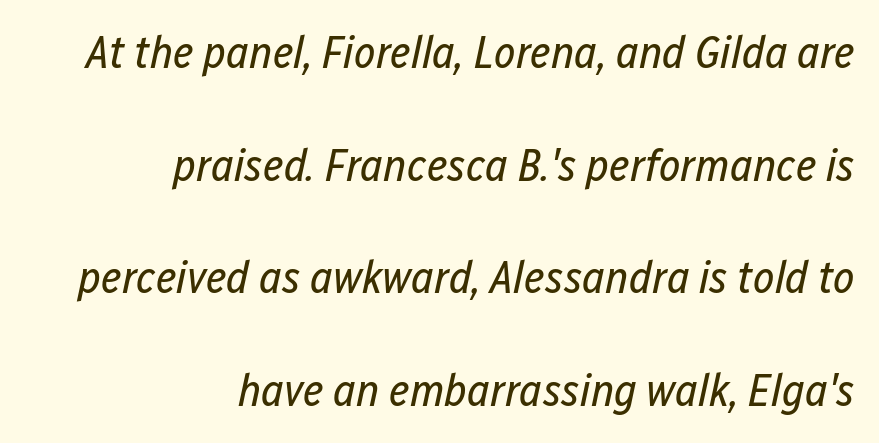
Q: Is the text bold? A: No.
Q: Is the text italic (slanted)? A: Yes, it leans right by about 12 degrees.
Q: Is the text underlined? A: No.
Q: How is the paragraph aligned? A: Right-aligned.
Q: Is the spacing between letters normal or unusually wide? A: Normal.
Q: Is the spacing between lines tight, normal or loose? A: Loose.
Q: Width (condensed, normal, or wide)? A: Condensed.
Q: Stroke contrast? A: Low.
Q: x-height? A: Medium.
Q: Monospaced? A: No.
